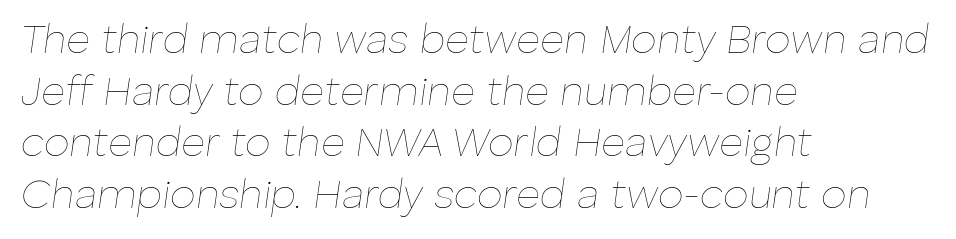
Here the glyphs are tracked normally, forming tight word shapes. Compared with a typical body face, this is equally light or lighter still. These lines sit exactly where default settings would place them. Decoration check: the copy has no underline. The rendering applies a slant to the glyphs.
